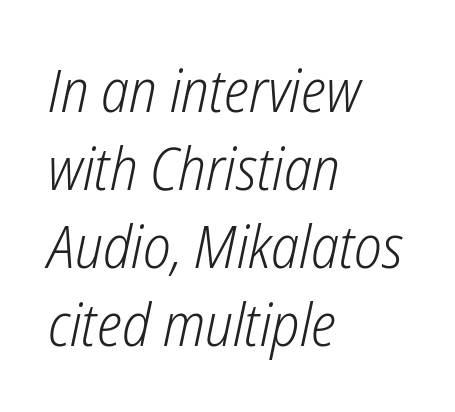
Anything drawn beneath the words? Only blank space. Horizontally, the lines are justified to the leading edge only. Nothing heavy about these letters — not bold at all. In terms of letterspacing, this is plain default setting. Tall strokes in this sample are angled rather than plumb. The face used here is proportionally spaced, like ordinary book or web type.
